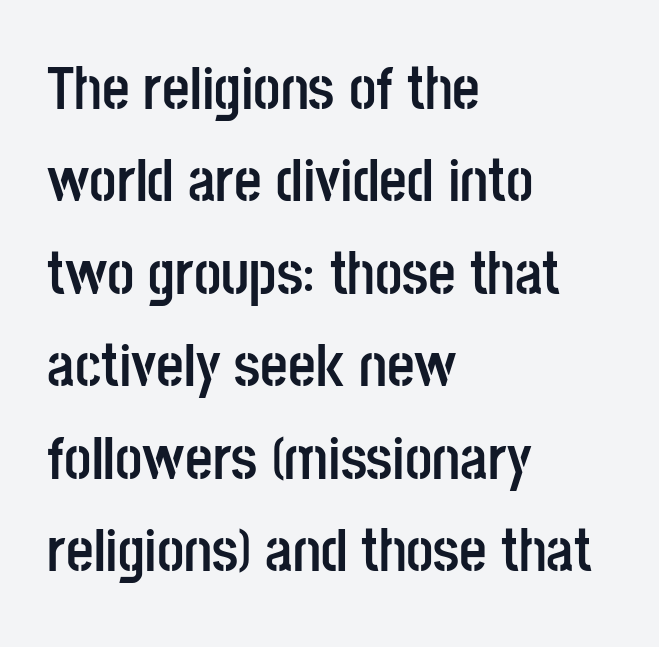
{"serif": "no", "italic": "no", "bold": "yes", "weight": "semibold", "width": "condensed", "stroke_contrast": "low", "x_height": "large", "monospaced": "no", "underline": "no", "align": "left", "line_spacing": "normal", "line_spacing_ratio": 1.54, "letter_spacing": "normal", "letter_spacing_em": 0.0, "glyph_px": 60}
